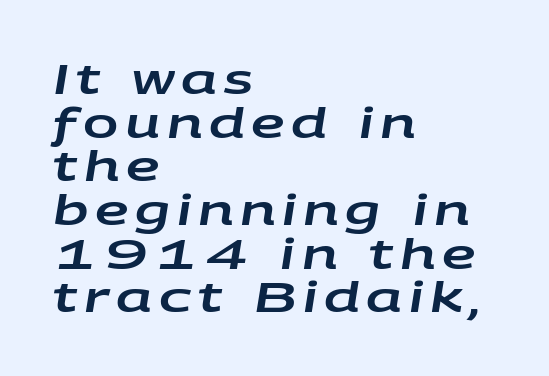
Character widths vary here, with narrow letters taking less room than wide ones. Quick note: italic. Each row of text sits above clean, open space. Line spacing here is tight. The typesetter chose a ragged-right arrangement here.
